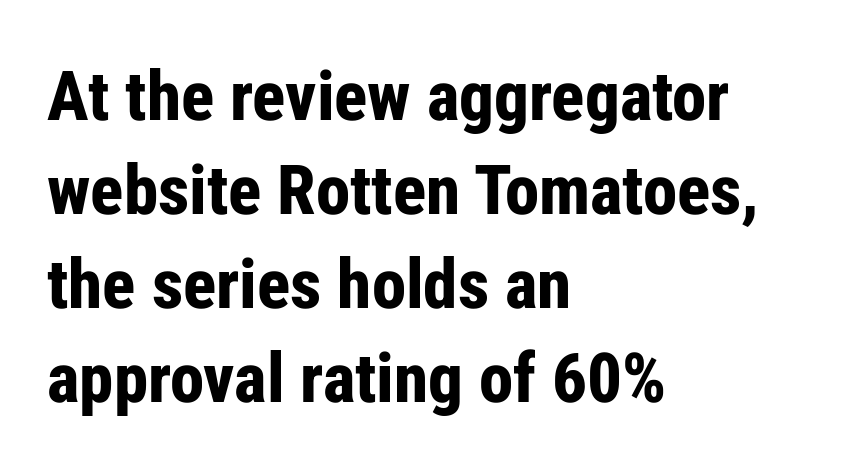
The image shows 69 px bold, condensed sans-serif type, upright; set left-aligned, normal line spacing (1.36x), normal letter spacing, not underlined; low stroke contrast and a medium x-height.
